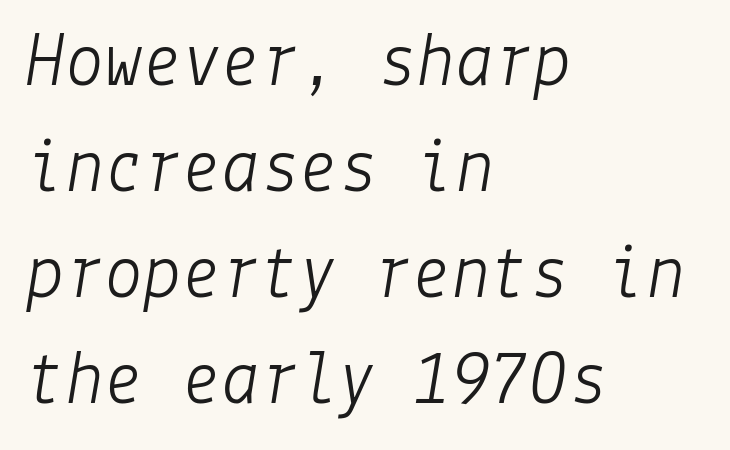
{"italic": "yes", "lean": "right", "slant_degrees": 9, "bold": "no", "weight": "light", "width": "normal", "stroke_contrast": "low", "x_height": "medium", "underline": "no", "align": "left", "line_spacing": "normal", "line_spacing_ratio": 1.36, "letter_spacing": "normal", "letter_spacing_em": 0.0, "glyph_px": 78}
